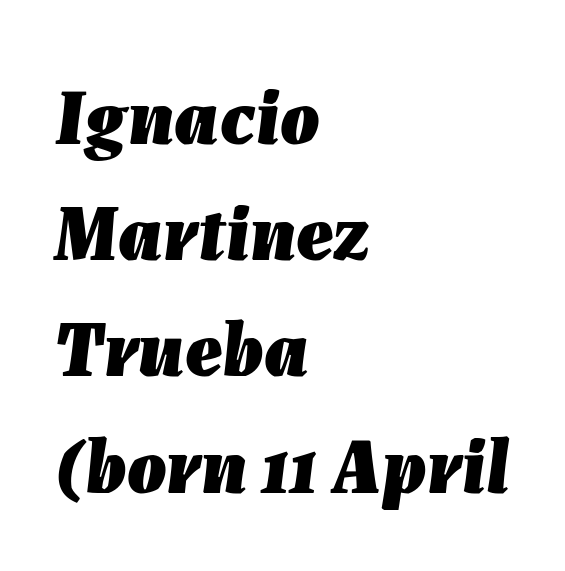
Q: Is the text bold? A: Yes.
Q: Is the text italic (slanted)? A: Yes, it leans right by about 7 degrees.
Q: Is the text underlined? A: No.
Q: How is the paragraph aligned? A: Left-aligned.
Q: Is the spacing between letters normal or unusually wide? A: Normal.
Q: Is the spacing between lines tight, normal or loose? A: Normal.
Q: Width (condensed, normal, or wide)? A: Normal.
Q: Stroke contrast? A: Low.
Q: x-height? A: Medium.
Q: Monospaced? A: No.
